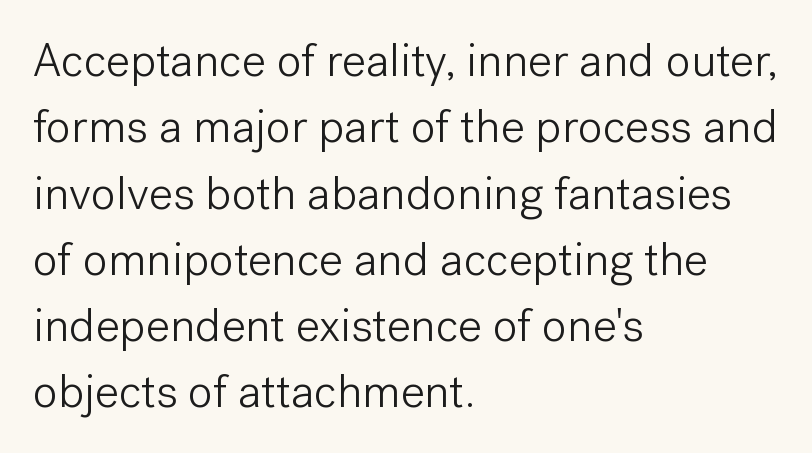
The image shows 47 px light sans-serif type, upright; set left-aligned, normal line spacing (1.41x), normal letter spacing, not underlined; low stroke contrast and a medium x-height.
